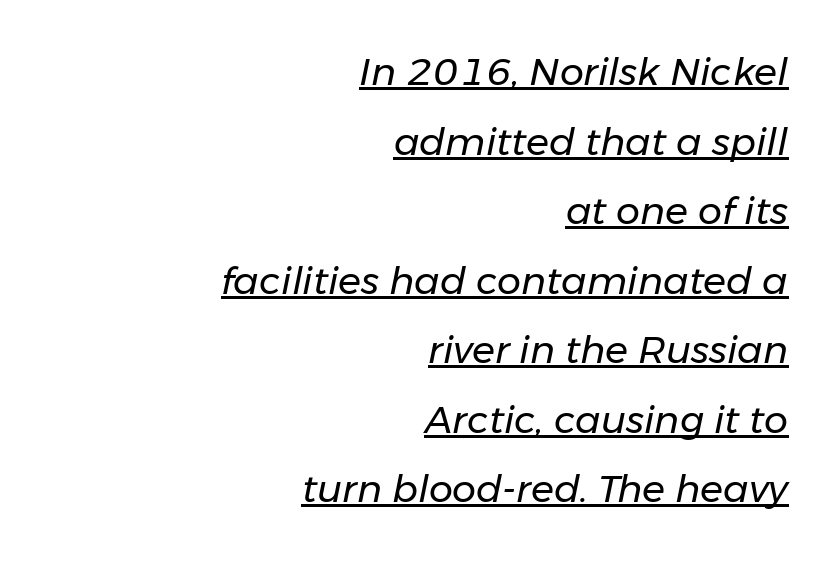
Q: Is the text bold? A: No.
Q: Is the text italic (slanted)? A: Yes, it leans right by about 11 degrees.
Q: Is the text underlined? A: Yes.
Q: How is the paragraph aligned? A: Right-aligned.
Q: Is the spacing between letters normal or unusually wide? A: Normal.
Q: Width (condensed, normal, or wide)? A: Normal.
Q: Stroke contrast? A: Low.
Q: x-height? A: Medium.
Q: Monospaced? A: No.
